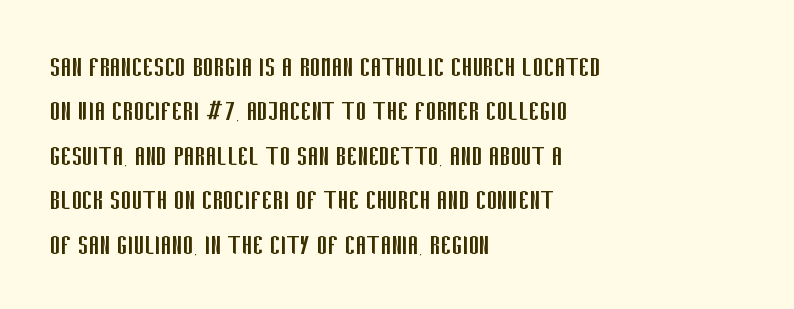
Q: Is the text bold? A: No.
Q: Is the text italic (slanted)? A: No, it is upright.
Q: Is the typeface a serif or a sans-serif typeface? A: Sans-serif.
Q: Is the text underlined? A: No.
Q: How is the paragraph aligned? A: Left-aligned.
Q: Is the spacing between letters normal or unusually wide? A: Normal.
Q: Is the spacing between lines tight, normal or loose? A: Normal.
Q: Width (condensed, normal, or wide)? A: Condensed.
Q: Stroke contrast? A: Low.
Q: x-height? A: Large.
Q: Monospaced? A: No.
